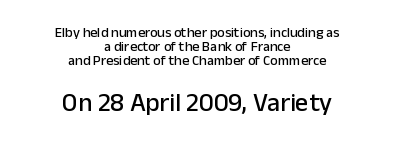
Observe the ordinary spacing: letters are neighbours, not strangers. You get the small type first, then a jump to larger type. Clear beneath every line of the passage. Where is the straight margin? There isn't one; the lines are centered. The rendering uses a small line-height, squeezing the rows.
